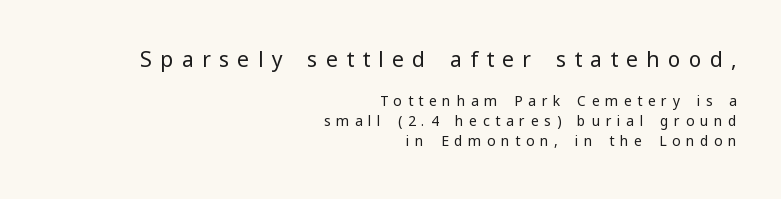
The letters in the upper block stand taller than those in the block below. This is not heavy type; no bold has been used. Evenly set lines give the paragraph a standard silhouette. Compared with typical body copy, the letter spacing here is much looser. These lines are set flush right with a ragged left edge.
